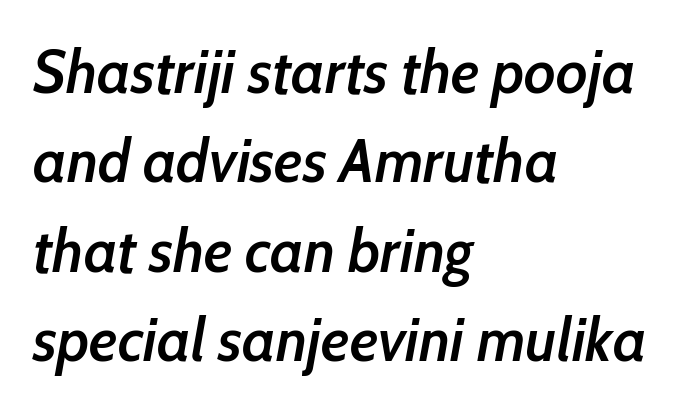
The image shows 62 px semibold, condensed type, italic (leaning right); set left-aligned, normal line spacing (1.44x), normal letter spacing, not underlined; low stroke contrast and a medium x-height.
